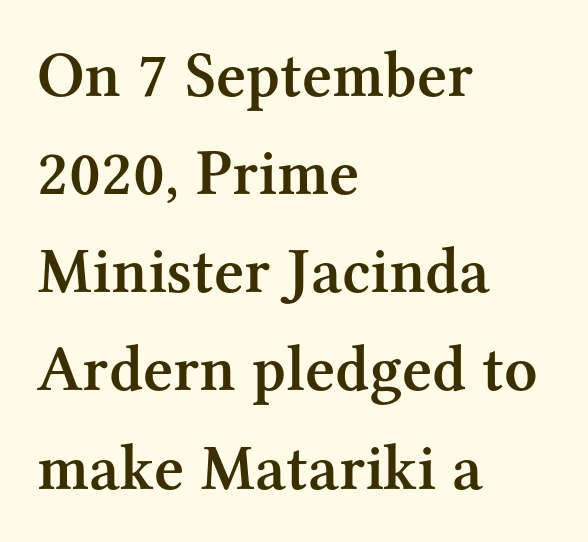
{"serif": "yes", "italic": "no", "bold": "semi", "weight": "semibold", "width": "normal", "stroke_contrast": "medium", "x_height": "medium", "monospaced": "no", "underline": "no", "align": "left", "line_spacing": "normal", "line_spacing_ratio": 1.51, "letter_spacing": "normal", "letter_spacing_em": 0.0, "glyph_px": 65}
